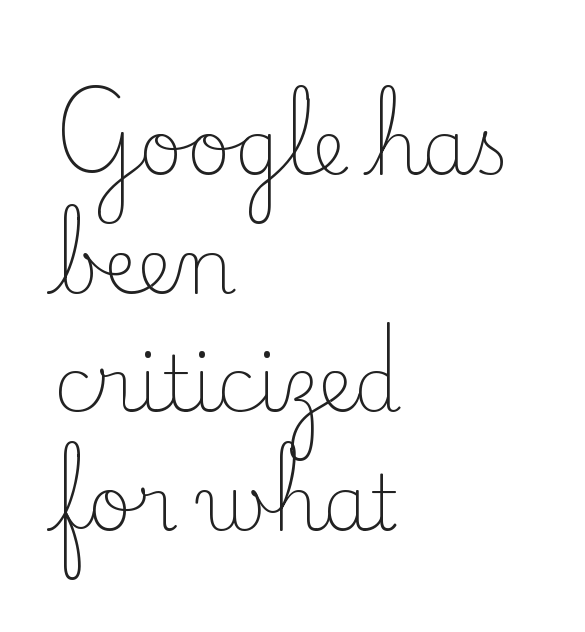
Note: serifs present on the glyphs. The letters advance in unequal steps, a hallmark of proportional type. The rows are spaced the way most documents space them. The letters sit at their default tracking, neither squeezed nor spread. Stroke thickness stays within the range of a standard reading face or lighter. Nobody drew a line under any word here.
